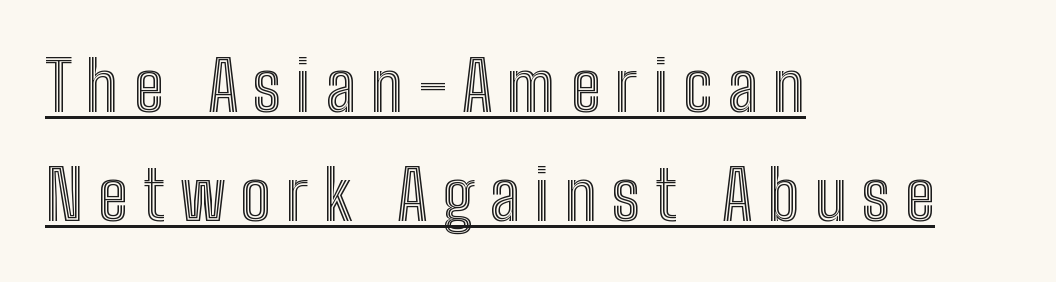
Q: Is the text italic (slanted)? A: No, it is upright.
Q: Is the text underlined? A: Yes.
Q: How is the paragraph aligned? A: Left-aligned.
Q: Is the spacing between letters normal or unusually wide? A: Unusually wide.
Q: Is the spacing between lines tight, normal or loose? A: Normal.
Q: Width (condensed, normal, or wide)? A: Condensed.
Q: x-height? A: Medium.
Q: Monospaced? A: No.
